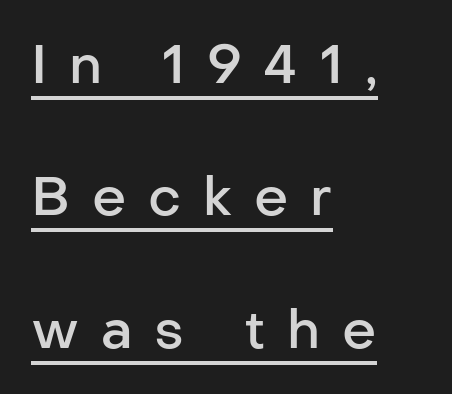
Q: Is the text bold? A: Semi-bold.
Q: Is the text italic (slanted)? A: No, it is upright.
Q: Is the typeface a serif or a sans-serif typeface? A: Sans-serif.
Q: Is the text underlined? A: Yes.
Q: How is the paragraph aligned? A: Left-aligned.
Q: Is the spacing between letters normal or unusually wide? A: Unusually wide.
Q: Is the spacing between lines tight, normal or loose? A: Loose.
Q: Width (condensed, normal, or wide)? A: Normal.
Q: Stroke contrast? A: Low.
Q: x-height? A: Medium.
Q: Monospaced? A: No.
